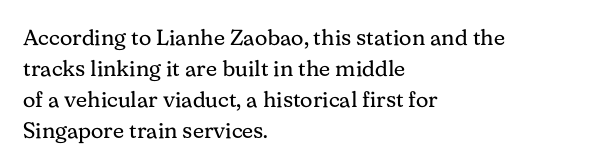
{"italic": "no", "bold": "no", "underline": "no", "align": "left", "line_spacing": "normal", "line_spacing_ratio": 1.41, "letter_spacing": "normal", "letter_spacing_em": 0.0, "glyph_px": 22}
